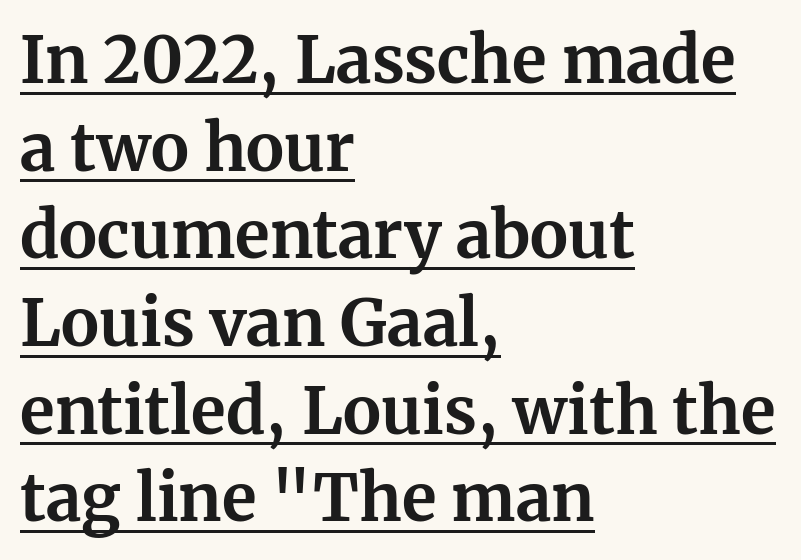
The image shows 64 px bold serif type, upright; set left-aligned, normal line spacing (1.37x), normal letter spacing, underlined; medium stroke contrast and a medium x-height.
